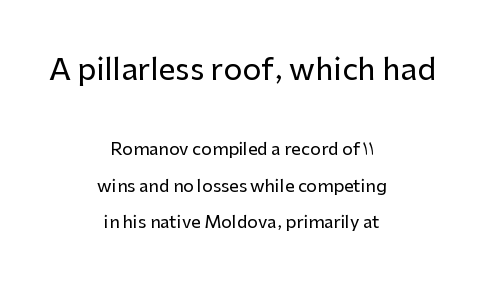
{"serif": "no", "italic": "no", "width": "normal", "stroke_contrast": "low", "x_height": "medium", "monospaced": "no", "underline": "no", "align": "center", "line_spacing": "loose", "line_spacing_ratio": 2.14, "letter_spacing": "normal", "letter_spacing_em": 0.0, "larger_block": "first", "size_ratio": 1.76, "glyph_px": 30}
